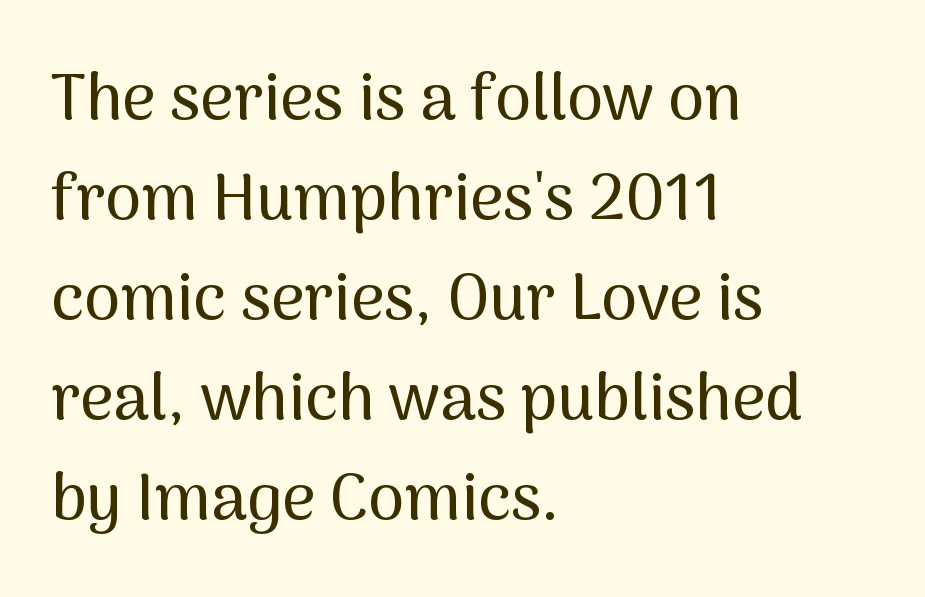
The image shows 65 px sans-serif type, upright; set left-aligned, normal line spacing (1.54x), normal letter spacing, not underlined; medium stroke contrast and a medium x-height.
